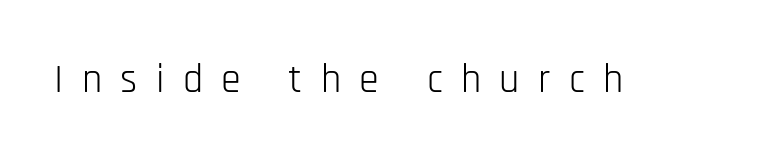
The passage shown is typed in a proportional face where columns would drift. The face looks like a standard text weight, possibly lighter. The string is rendered with underlining switched off. Inter-character spacing is expanded well beyond the font's built-in metrics. Style check: upright.
